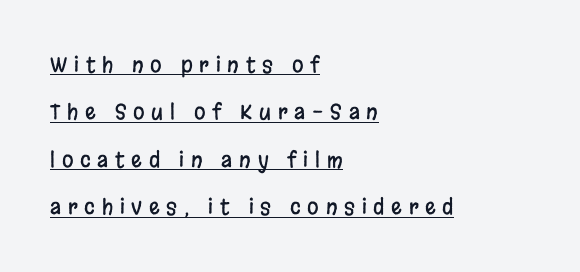
{"italic": "no", "underline": "yes", "align": "left", "line_spacing": "loose", "line_spacing_ratio": 2.26, "letter_spacing": "wide", "letter_spacing_em": 0.32, "glyph_px": 21}
